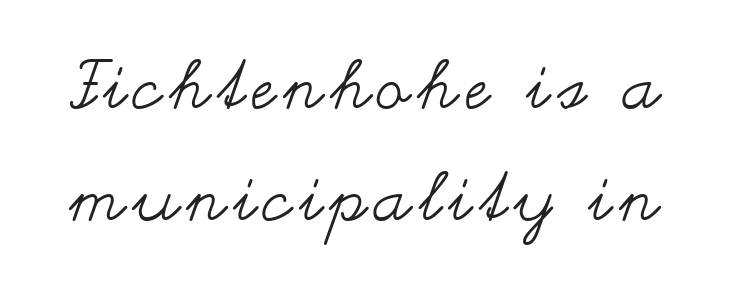
Q: Is the text bold? A: No.
Q: Is the text italic (slanted)? A: Yes.
Q: Is the text underlined? A: No.
Q: Is the spacing between lines tight, normal or loose? A: Normal.
Q: Width (condensed, normal, or wide)? A: Wide.
Q: Stroke contrast? A: Medium.
Q: x-height? A: Small.
Q: Monospaced? A: No.
